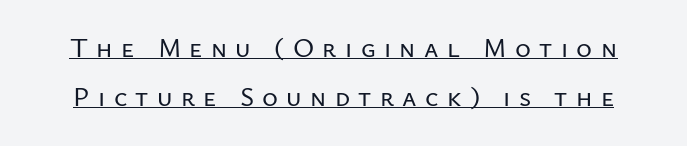
Q: Is the text italic (slanted)? A: No, it is upright.
Q: Is the text underlined? A: Yes.
Q: Is the spacing between letters normal or unusually wide? A: Unusually wide.
